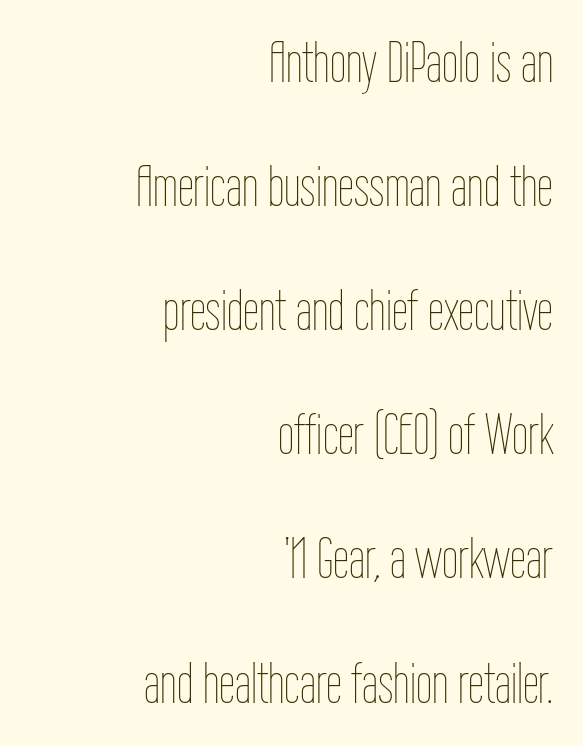
{"italic": "no", "bold": "no", "weight": "thin", "width": "condensed", "stroke_contrast": "low", "x_height": "medium", "monospaced": "no", "underline": "no", "align": "right", "line_spacing": "loose", "line_spacing_ratio": 2.14, "letter_spacing": "normal", "letter_spacing_em": 0.0, "glyph_px": 58}
